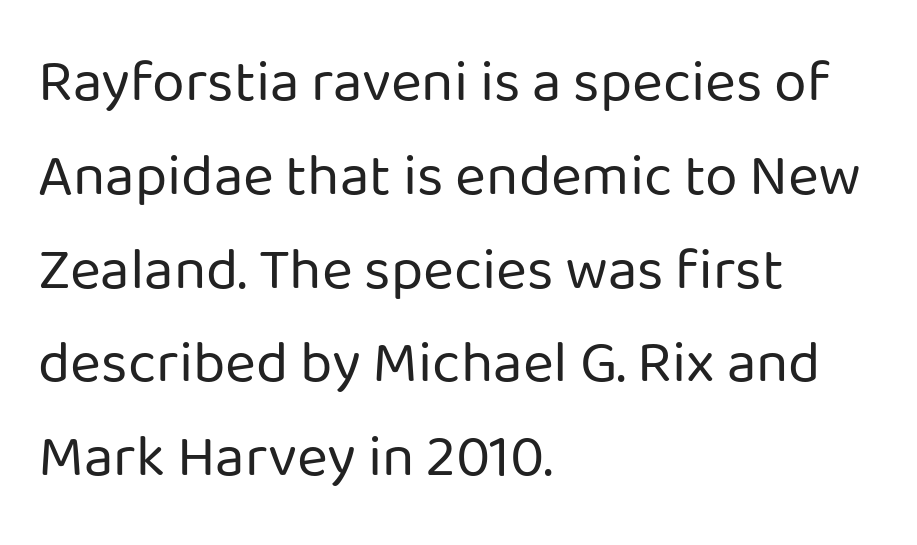
The designer went with a sans here, leaving each stem footless. Stem width sits at or under what a default text font uses. A normal amount of white space separates one row of letters from the next. Notice how the passage keeps a crisp vertical edge on the left only.
